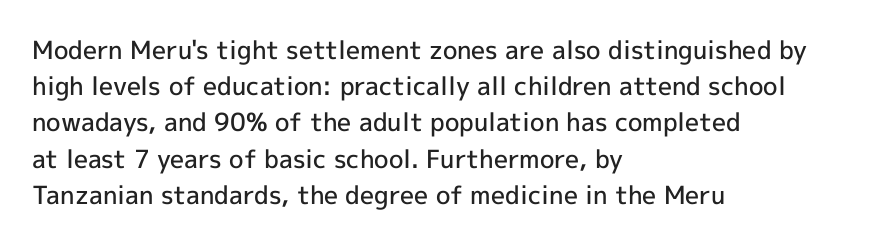
{"italic": "no", "bold": "semi", "underline": "no", "align": "left", "line_spacing": "normal", "line_spacing_ratio": 1.45, "letter_spacing": "normal", "letter_spacing_em": 0.0, "glyph_px": 25}
